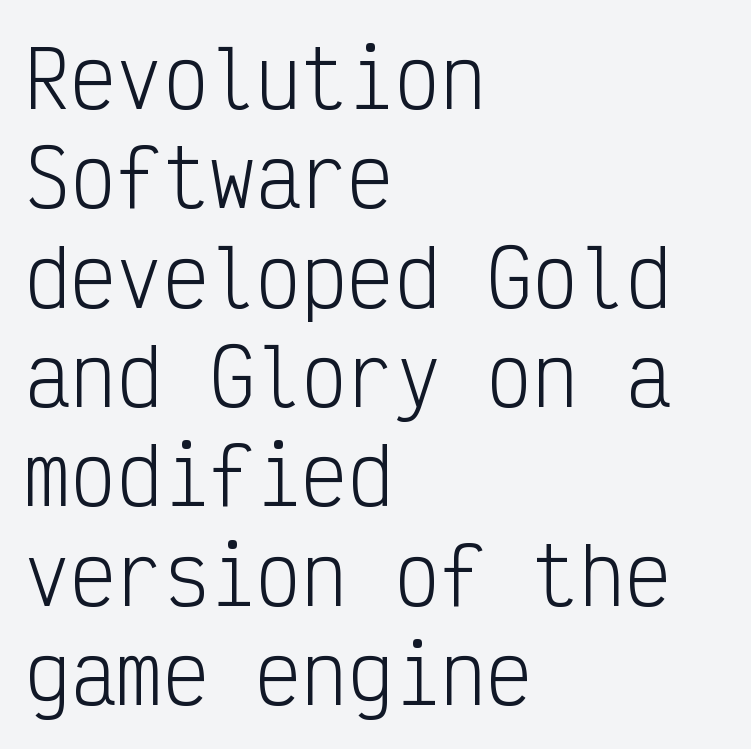
Where is the straight margin? On the left. Spacing verdict: monospaced, one width for all characters. The specimen reads as upright at a glance. A light-to-regular cut is what we see here. Caption: standard tracking, unaltered. Just letters on the line, the space beneath them empty.
